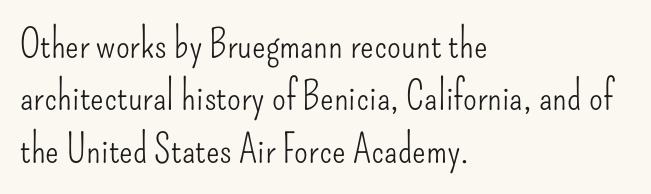
Q: Is the text bold? A: No.
Q: Is the text italic (slanted)? A: No, it is upright.
Q: Is the typeface a serif or a sans-serif typeface? A: Sans-serif.
Q: Is the text underlined? A: No.
Q: How is the paragraph aligned? A: Left-aligned.
Q: Is the spacing between letters normal or unusually wide? A: Normal.
Q: Is the spacing between lines tight, normal or loose? A: Normal.
Q: Width (condensed, normal, or wide)? A: Condensed.
Q: Stroke contrast? A: Low.
Q: x-height? A: Small.
Q: Monospaced? A: No.
